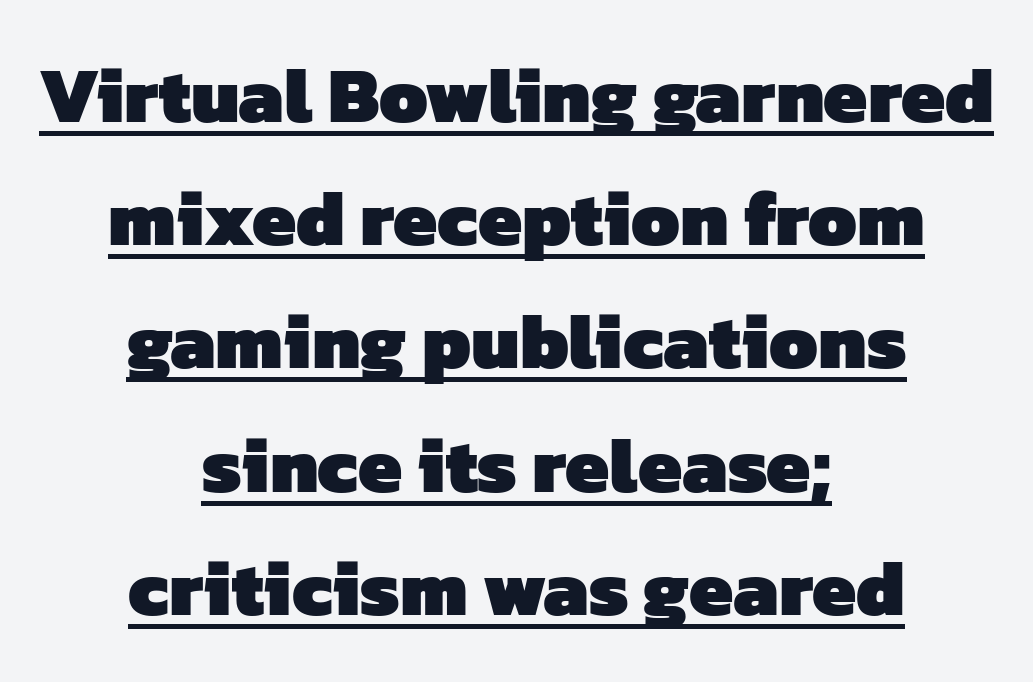
{"serif": "no", "bold": "yes", "weight": "heavy", "width": "normal", "stroke_contrast": "low", "x_height": "medium", "monospaced": "no", "underline": "yes", "align": "center", "line_spacing": "normal", "line_spacing_ratio": 1.58, "letter_spacing": "normal", "letter_spacing_em": 0.0, "glyph_px": 78}
